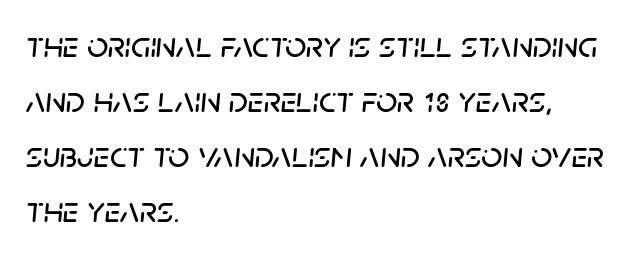
Tracking value appears to be zero — textbook default spacing. Designer's note — italics engaged. The setting favours the left margin, as ordinary paragraphs usually do. Rule under the text: the space is simply empty. Character widths vary here, with narrow letters taking less room than wide ones.
